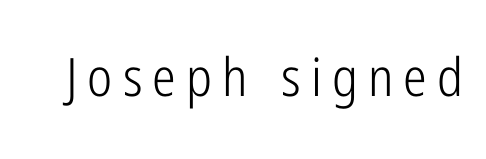
The image shows 53 px light, condensed sans-serif type, upright; set not underlined; low stroke contrast and a medium x-height.
